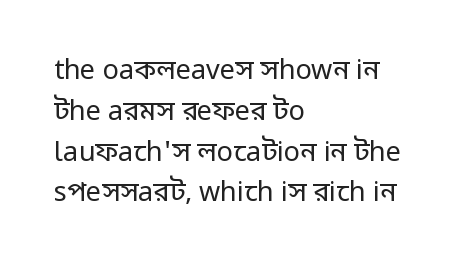
The passage shown stacks its lines at a standard gap. Plain, unruled lines of type. Summary of weight: not heavy and not bold. The rendering keeps characters at their native spacing. Notice how the stems are strictly vertical — no italics here.
